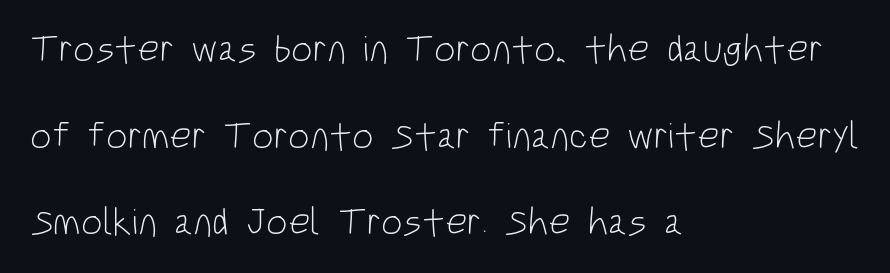
This is the regular roman posture of the typeface. Tracking value appears to be zero — textbook default spacing. Nope, no serifs anywhere on these letters. A typesetter would call this leading open, well beyond the default.
